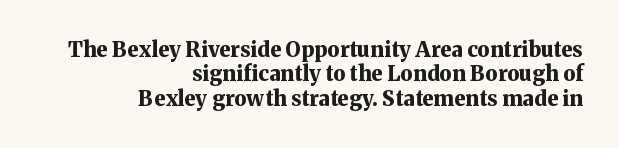
Q: Is the text bold? A: Yes.
Q: Is the text italic (slanted)? A: No, it is upright.
Q: Is the text underlined? A: No.
Q: How is the paragraph aligned? A: Right-aligned.
Q: Is the spacing between letters normal or unusually wide? A: Normal.
